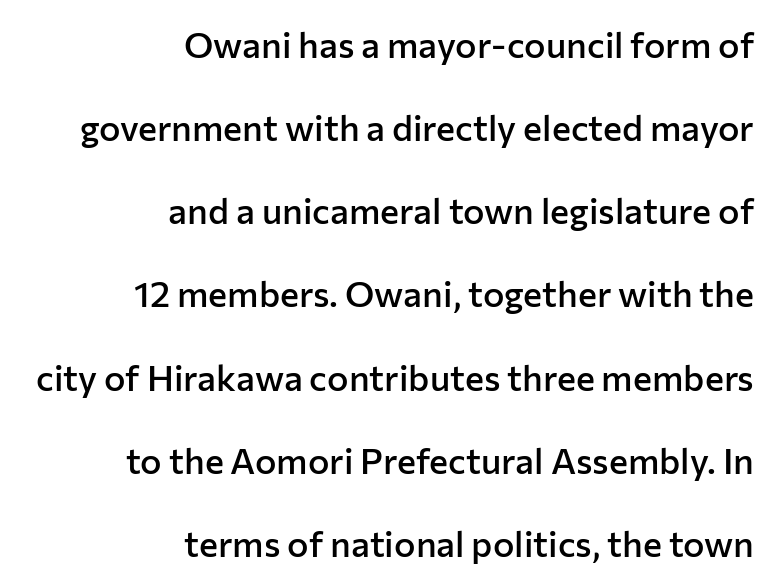
Q: Is the text bold? A: Semi-bold.
Q: Is the text italic (slanted)? A: No, it is upright.
Q: Is the typeface a serif or a sans-serif typeface? A: Sans-serif.
Q: Is the text underlined? A: No.
Q: How is the paragraph aligned? A: Right-aligned.
Q: Is the spacing between letters normal or unusually wide? A: Normal.
Q: Is the spacing between lines tight, normal or loose? A: Loose.
Q: Width (condensed, normal, or wide)? A: Normal.
Q: Stroke contrast? A: Low.
Q: x-height? A: Medium.
Q: Monospaced? A: No.
